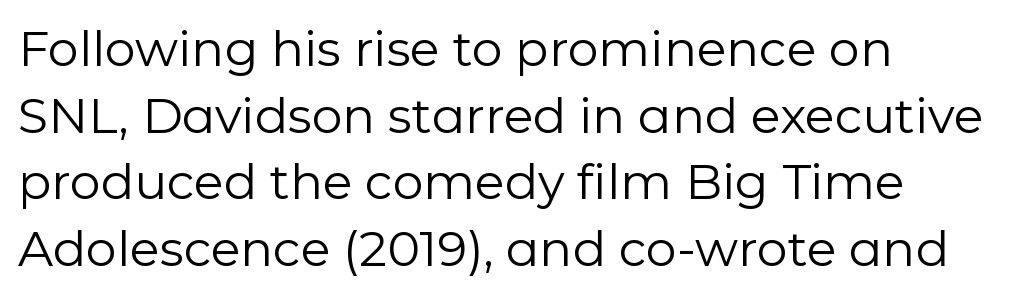
Q: Is the text bold? A: No.
Q: Is the text italic (slanted)? A: No, it is upright.
Q: Is the typeface a serif or a sans-serif typeface? A: Sans-serif.
Q: Is the text underlined? A: No.
Q: How is the paragraph aligned? A: Left-aligned.
Q: Is the spacing between letters normal or unusually wide? A: Normal.
Q: Is the spacing between lines tight, normal or loose? A: Normal.
Q: Width (condensed, normal, or wide)? A: Normal.
Q: Stroke contrast? A: Low.
Q: x-height? A: Medium.
Q: Monospaced? A: No.
